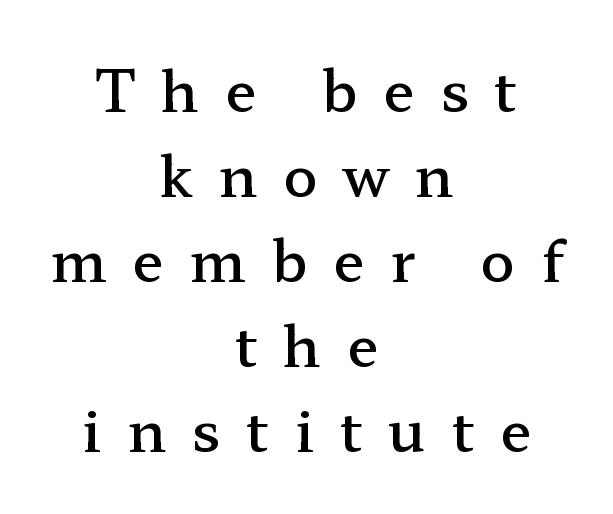
The image shows 57 px semibold, wide serif type, upright; set centered, normal line spacing (1.49x), unusually wide letter spacing (+0.45 em), not underlined; low stroke contrast and a medium x-height.
